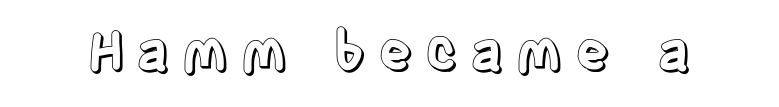
Q: Is the text italic (slanted)? A: No, it is upright.
Q: Is the text underlined? A: No.
Q: Is the spacing between letters normal or unusually wide? A: Unusually wide.
Q: Width (condensed, normal, or wide)? A: Condensed.
Q: x-height? A: Large.
Q: Monospaced? A: No.
